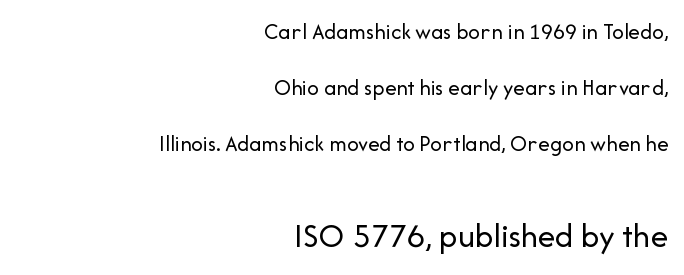
Every row of glyphs terminates at an identical x-position on the right. Every stem runs plumb, perpendicular to the baseline. Unlike a traditional serif, this face leaves its strokes unadorned. Is the type heavy? It reads as light-to-regular instead. Students, observe: this is what heavily led, spacious text looks like.
